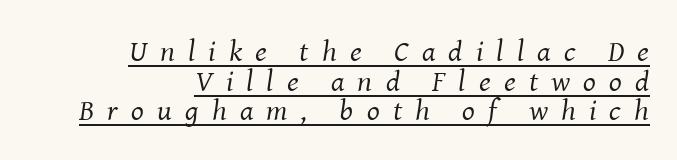
The image shows 30 px regular-weight serif type, italic (leaning right); set right-aligned, tight line spacing (0.99x), unusually wide letter spacing (+0.44 em), underlined; medium stroke contrast and a medium x-height.
